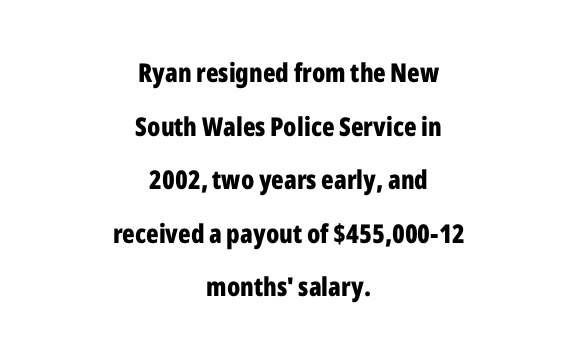
Q: Is the text bold? A: Yes.
Q: Is the text italic (slanted)? A: No, it is upright.
Q: Is the text underlined? A: No.
Q: How is the paragraph aligned? A: Centered.
Q: Is the spacing between letters normal or unusually wide? A: Normal.
Q: Is the spacing between lines tight, normal or loose? A: Loose.
